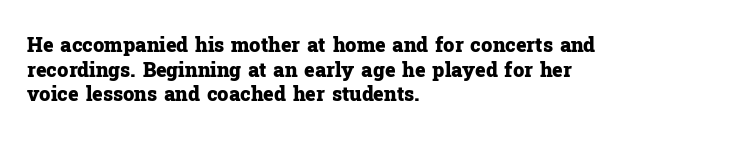
The foot of each line stays bare and open. The letters are bold, with thick, heavy strokes. The letters stand straight up with perfectly vertical stems. Compared with typical body copy, the letter spacing here is the same. These lines stack with their left ends in a neat column.
